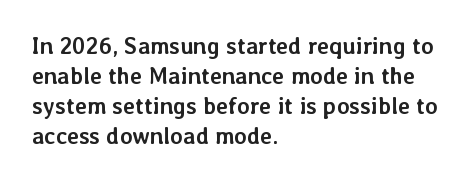
The image shows 23 px bold type, upright; set left-aligned, normal line spacing (1.3x), normal letter spacing, not underlined.
